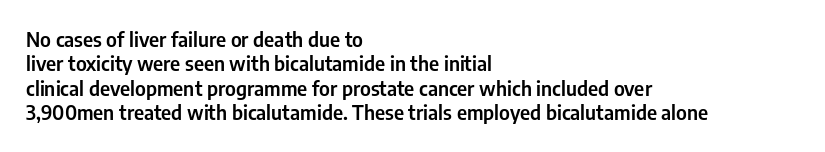
{"italic": "no", "underline": "no", "align": "left", "line_spacing_ratio": 1.22, "letter_spacing": "normal", "letter_spacing_em": 0.0, "glyph_px": 20}
